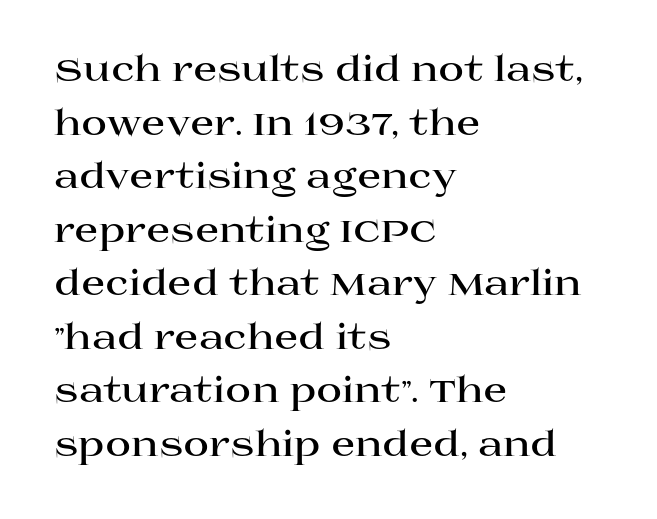
The image shows 35 px bold, wide serif type, upright; set left-aligned, normal line spacing (1.53x), normal letter spacing, not underlined; high stroke contrast and a large x-height.
